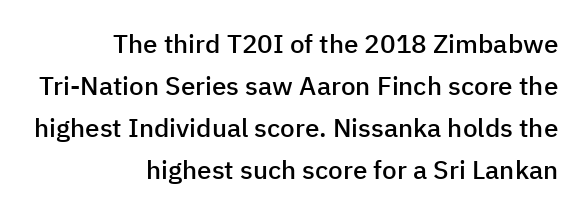
{"italic": "no", "bold": "semi", "underline": "no", "align": "right", "line_spacing": "normal", "line_spacing_ratio": 1.61, "letter_spacing": "normal", "letter_spacing_em": 0.0, "glyph_px": 26}
